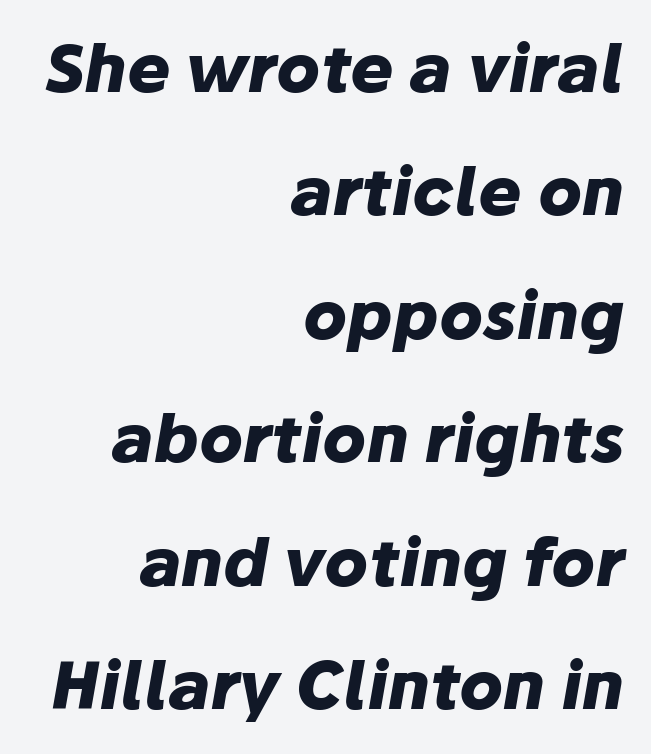
The image shows 65 px heavy type, italic (leaning right); set right-aligned, loose line spacing (1.9x), normal letter spacing, not underlined; low stroke contrast and a medium x-height.
